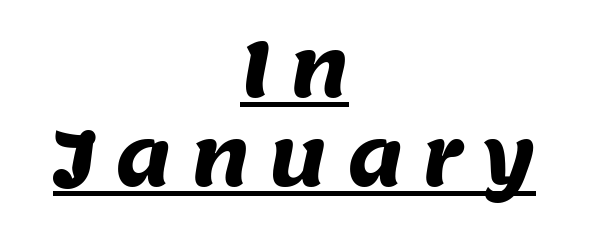
Q: Is the typeface a serif or a sans-serif typeface? A: Sans-serif.
Q: Is the text underlined? A: Yes.
Q: How is the paragraph aligned? A: Centered.
Q: Is the spacing between letters normal or unusually wide? A: Unusually wide.
Q: Is the spacing between lines tight, normal or loose? A: Tight.
Q: Width (condensed, normal, or wide)? A: Normal.
Q: Stroke contrast? A: Medium.
Q: x-height? A: Large.
Q: Monospaced? A: No.
